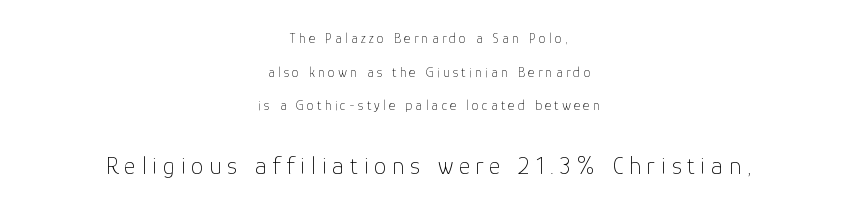
{"italic": "no", "bold": "no", "underline": "no", "align": "center", "line_spacing": "loose", "line_spacing_ratio": 2.41, "letter_spacing": "wide", "letter_spacing_em": 0.23, "larger_block": "second", "size_ratio": 1.79, "glyph_px": 25}
